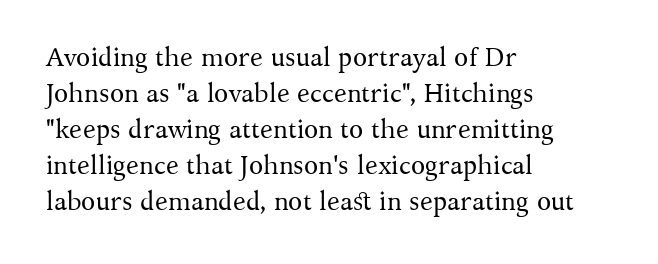
The image shows 26 px text type, upright; set left-aligned, normal line spacing (1.38x), normal letter spacing, not underlined.
